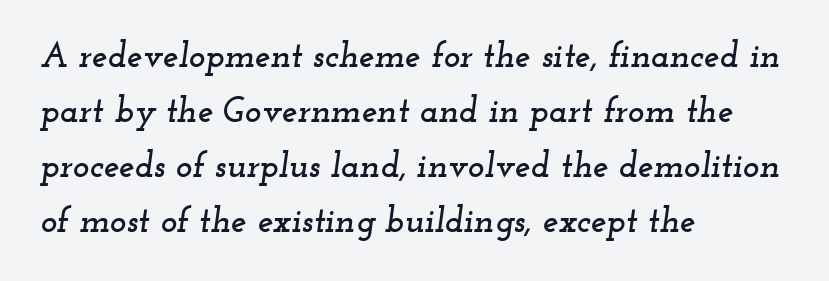
The image shows 35 px wide serif type, italic (leaning right); set left-aligned, normal line spacing (1.57x), normal letter spacing, not underlined; low stroke contrast and a small x-height.
